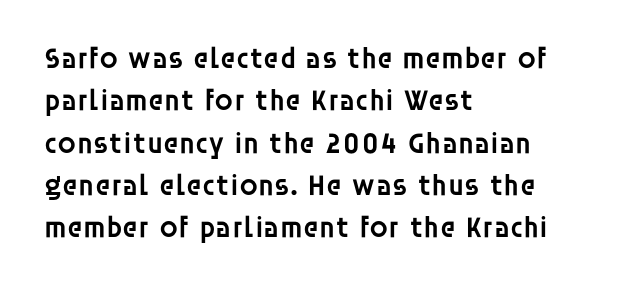
The image shows 30 px semibold sans-serif type, upright; set left-aligned, normal line spacing (1.41x), normal letter spacing, not underlined; low stroke contrast and a large x-height.
